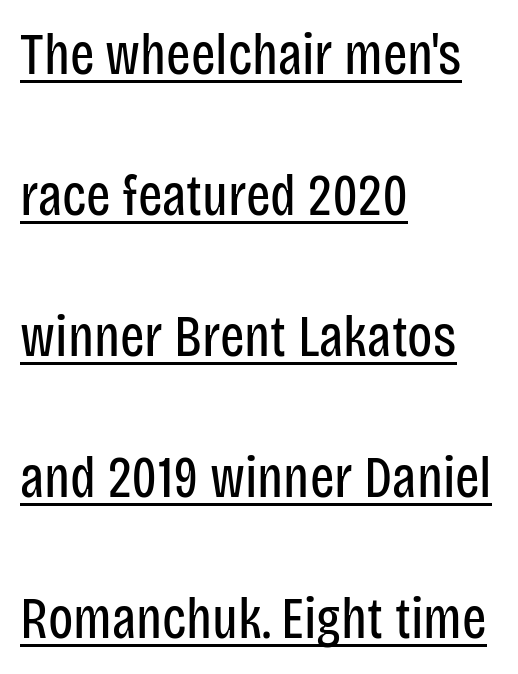
The image shows 58 px regular-weight, condensed sans-serif type, upright; set left-aligned, loose line spacing (2.43x), normal letter spacing, underlined; low stroke contrast and a large x-height.
